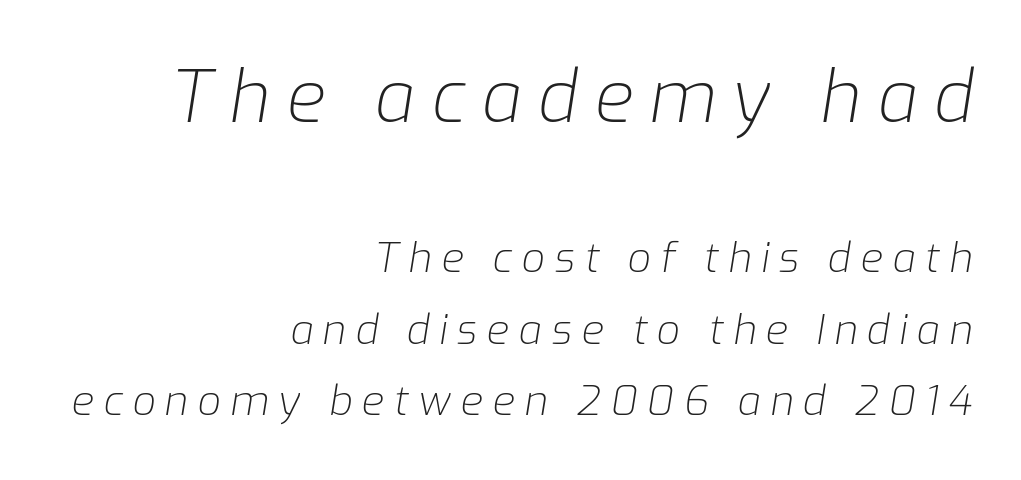
Q: Is the text bold? A: No.
Q: Is the text italic (slanted)? A: Yes, it leans right by about 9 degrees.
Q: Is the text underlined? A: No.
Q: How is the paragraph aligned? A: Right-aligned.
Q: Is the spacing between letters normal or unusually wide? A: Unusually wide.
Q: Which block of text is set in a larger size, the first (top) or the second (bottom)? A: The first (top) one.
Q: Width (condensed, normal, or wide)? A: Normal.
Q: Stroke contrast? A: Low.
Q: x-height? A: Medium.
Q: Monospaced? A: No.
